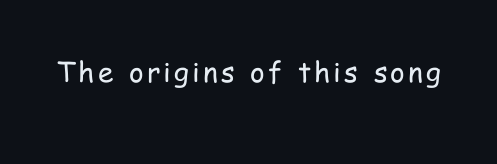
{"serif": "no", "italic": "no", "bold": "no", "weight": "regular", "width": "condensed", "stroke_contrast": "low", "x_height": "medium", "monospaced": "no", "underline": "no", "glyph_px": 28}
